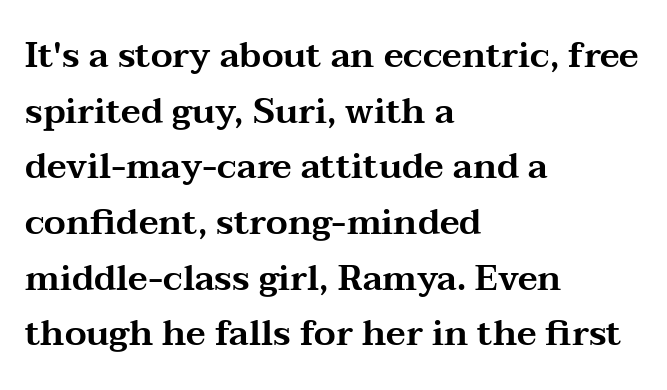
Q: Is the text italic (slanted)? A: No, it is upright.
Q: Is the typeface a serif or a sans-serif typeface? A: Serif.
Q: Is the text underlined? A: No.
Q: How is the paragraph aligned? A: Left-aligned.
Q: Is the spacing between letters normal or unusually wide? A: Normal.
Q: Is the spacing between lines tight, normal or loose? A: Normal.
Q: Width (condensed, normal, or wide)? A: Wide.
Q: Stroke contrast? A: Medium.
Q: x-height? A: Medium.
Q: Monospaced? A: No.
